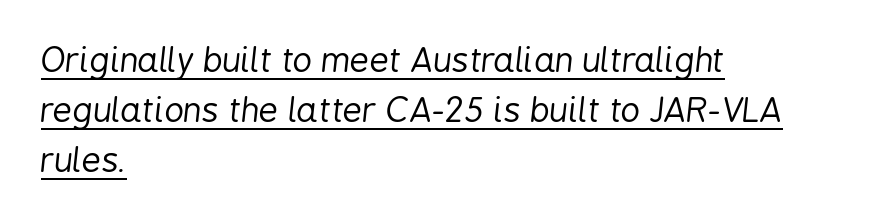
{"italic": "yes", "lean": "right", "slant_degrees": 6, "bold": "no", "weight": "regular", "width": "condensed", "stroke_contrast": "low", "x_height": "medium", "monospaced": "no", "underline": "yes", "align": "left", "line_spacing": "normal", "line_spacing_ratio": 1.47, "letter_spacing": "normal", "letter_spacing_em": 0.0, "glyph_px": 34}
